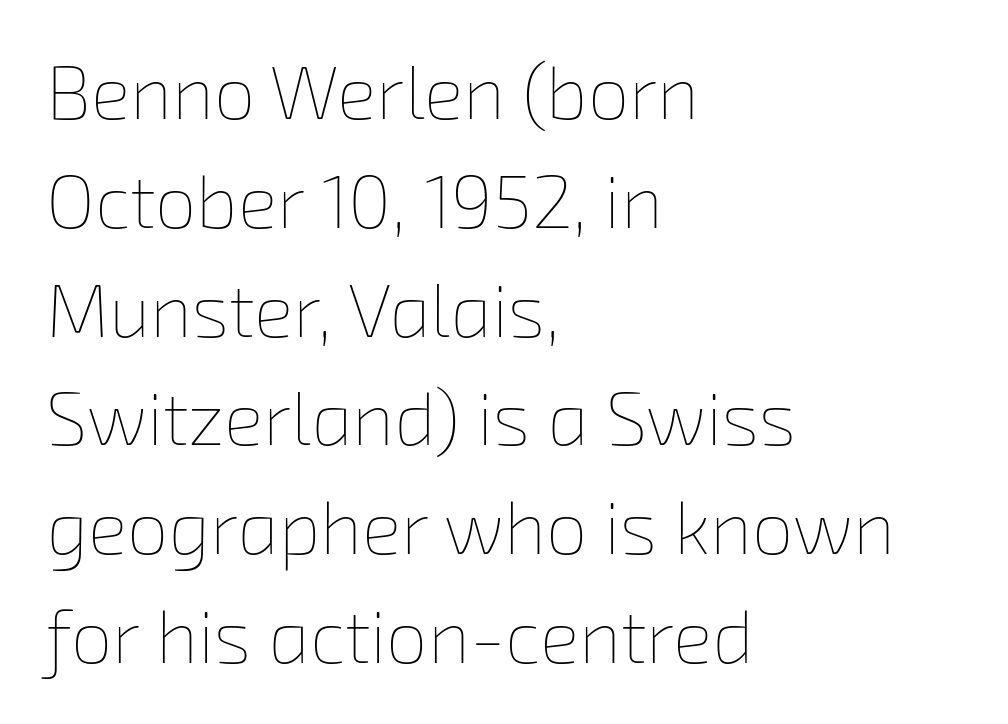
{"bold": "no", "weight": "thin", "width": "normal", "stroke_contrast": "low", "x_height": "medium", "monospaced": "no", "underline": "no", "align": "left", "line_spacing": "normal", "line_spacing_ratio": 1.47, "letter_spacing": "normal", "letter_spacing_em": 0.0, "glyph_px": 74}
